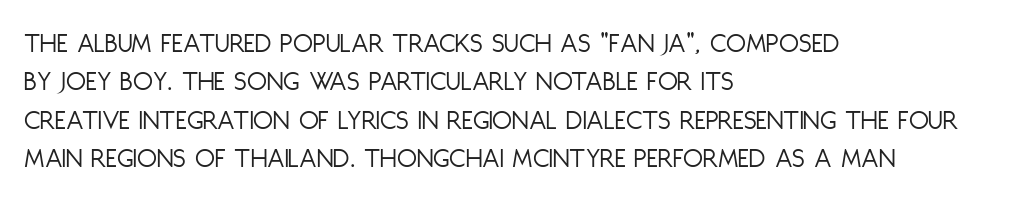
Q: Is the text bold? A: No.
Q: Is the text italic (slanted)? A: No, it is upright.
Q: Is the typeface a serif or a sans-serif typeface? A: Sans-serif.
Q: Is the text underlined? A: No.
Q: How is the paragraph aligned? A: Left-aligned.
Q: Is the spacing between letters normal or unusually wide? A: Normal.
Q: Is the spacing between lines tight, normal or loose? A: Normal.
Q: Width (condensed, normal, or wide)? A: Condensed.
Q: Stroke contrast? A: Low.
Q: x-height? A: Large.
Q: Monospaced? A: No.
